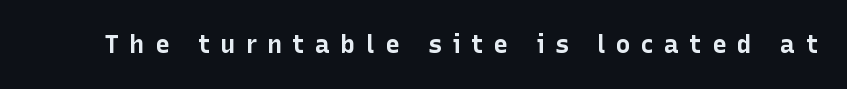
Has an underline been added? It has not. Glyph-to-glyph distance is far greater than everyday printed text. I'd describe the lettering as bold — thick and assertive. This sample uses an upright cut, with every glyph sitting square on the baseline.
